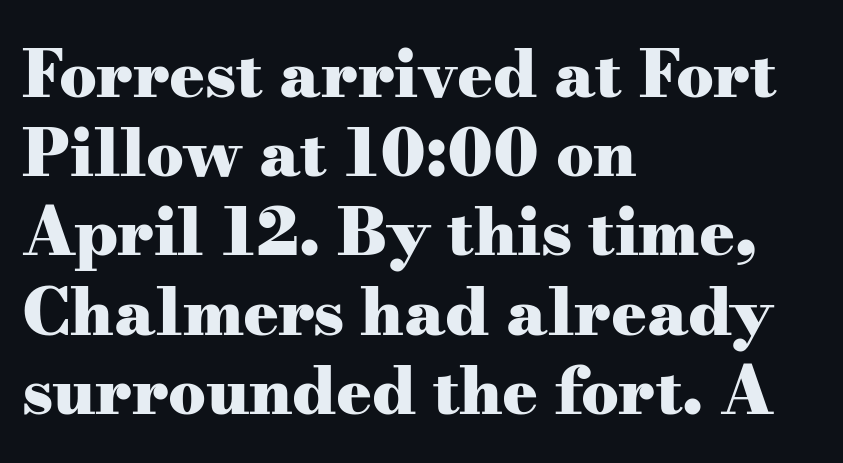
Q: Is the text bold? A: Yes.
Q: Is the text italic (slanted)? A: No, it is upright.
Q: Is the typeface a serif or a sans-serif typeface? A: Serif.
Q: Is the text underlined? A: No.
Q: How is the paragraph aligned? A: Left-aligned.
Q: Is the spacing between letters normal or unusually wide? A: Normal.
Q: Width (condensed, normal, or wide)? A: Wide.
Q: Stroke contrast? A: Medium.
Q: x-height? A: Small.
Q: Monospaced? A: No.
